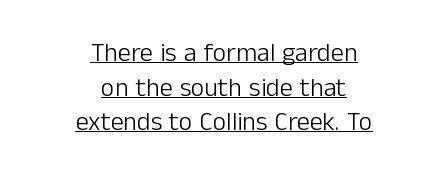
The image shows 26 px text type, upright; set centered, normal line spacing (1.33x), normal letter spacing, underlined.
